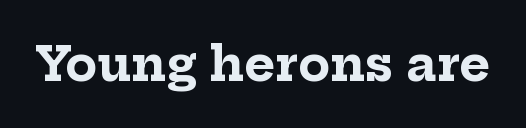
A serif font was chosen for this passage. These lines were composed using upright roman letters. The horizontal fit of the characters is conventional and even. Varying glyph widths throughout — classic text-font behaviour. Decoration check: the copy has no underline. Heavy-handed strokes throughout: this text is bold.
